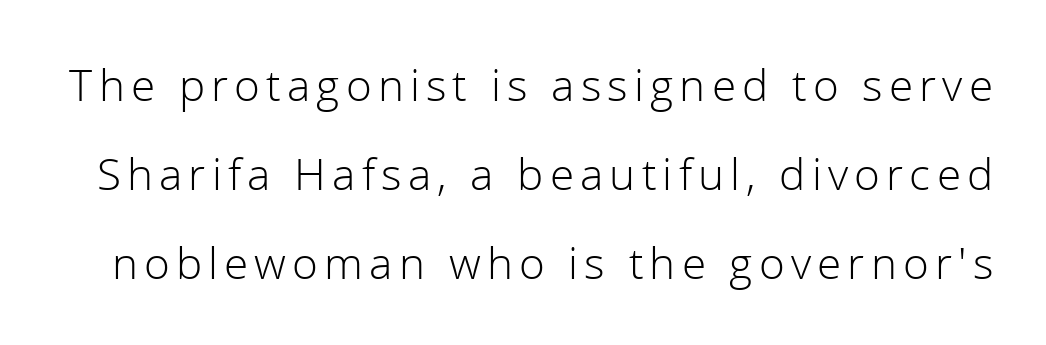
{"serif": "no", "italic": "no", "bold": "no", "weight": "light", "width": "normal", "x_height": "medium", "monospaced": "no", "underline": "no", "line_spacing": "loose", "line_spacing_ratio": 2.02, "glyph_px": 44}
